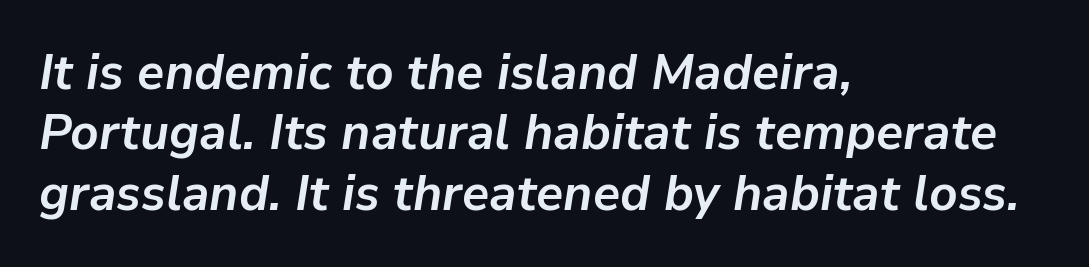
{"italic": "yes", "lean": "right", "slant_degrees": 9, "bold": "yes", "weight": "bold", "width": "normal", "stroke_contrast": "low", "x_height": "medium", "monospaced": "no", "underline": "no", "align": "left", "line_spacing_ratio": 1.23, "letter_spacing": "normal", "letter_spacing_em": 0.0, "glyph_px": 49}
